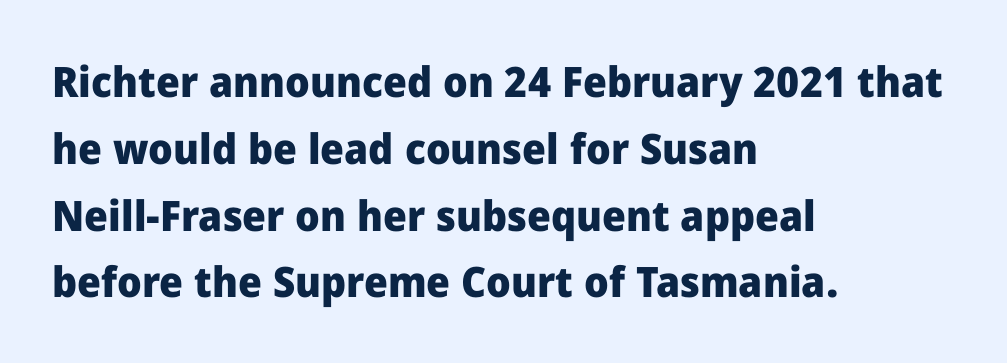
The image shows 42 px heavy sans-serif type, upright; set left-aligned, normal line spacing (1.59x), normal letter spacing, not underlined; low stroke contrast and a medium x-height.
